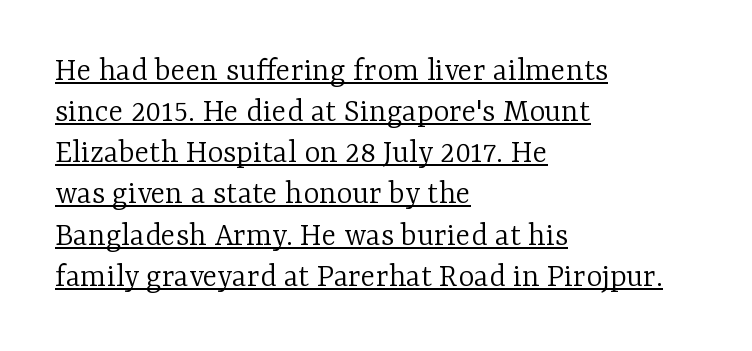
Think standard paragraph weight, or any step lighter than that. Standard letterfit; no display-style spreading of the glyphs. The type sits square on the baseline with zero lean. Each line of the rendering has a horizontal stroke beneath the glyphs. The passage shown is typed in a proportional face where columns would drift.
